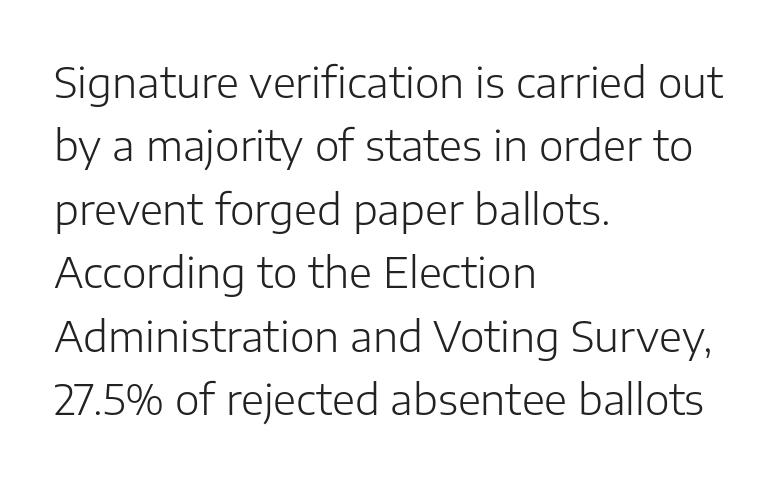
{"serif": "no", "italic": "no", "bold": "no", "weight": "light", "width": "normal", "stroke_contrast": "low", "x_height": "medium", "monospaced": "no", "underline": "no", "align": "left", "line_spacing": "normal", "line_spacing_ratio": 1.51, "letter_spacing": "normal", "letter_spacing_em": 0.0, "glyph_px": 42}
